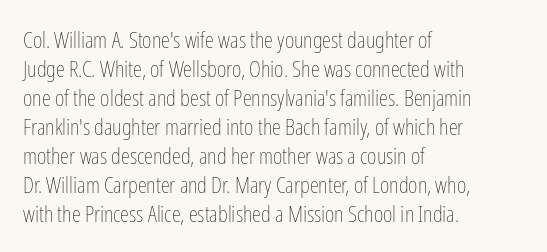
The image shows 23 px text type, upright; set left-aligned, normal line spacing (1.26x), normal letter spacing, not underlined.
